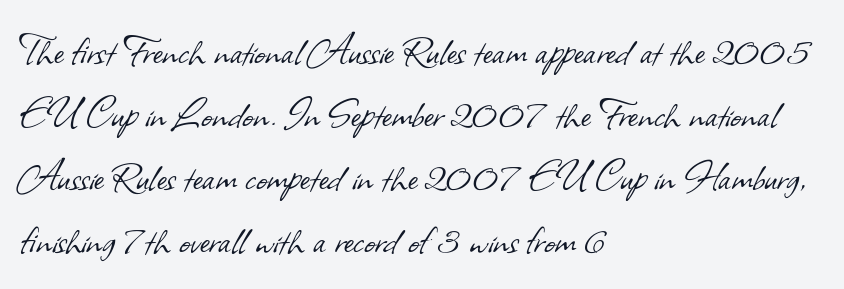
{"serif": "no", "bold": "no", "weight": "light", "width": "normal", "stroke_contrast": "low", "x_height": "small", "monospaced": "no", "underline": "no", "align": "left", "line_spacing": "normal", "line_spacing_ratio": 1.34, "letter_spacing": "normal", "letter_spacing_em": 0.0, "glyph_px": 47}
